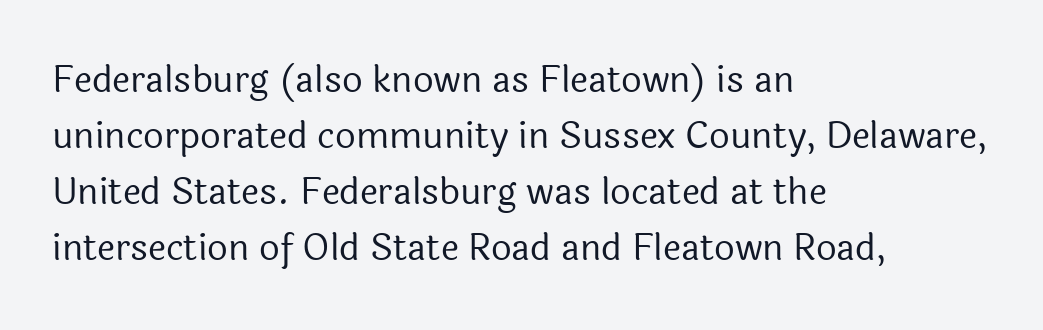
Here the designer chose a conventional face with non-uniform glyph widths. Is the block centered? No — it sits flush against the left margin. You can tell from the bare stems that sans-serif type was used. These lines keep a tight, regular rhythm from letter to letter. Is the stroke heavy? The answer is a plain regular-or-lighter. The lettering holds an erect, upright posture throughout.
